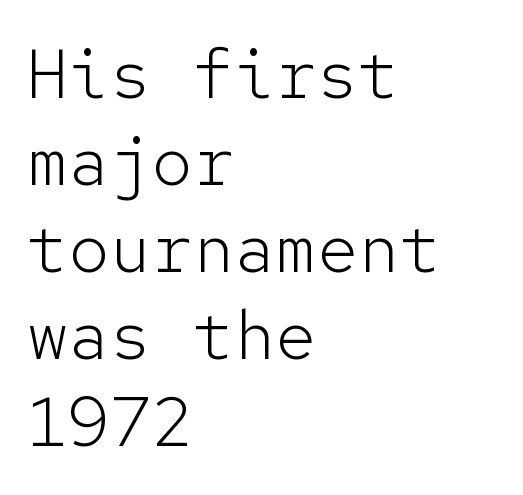
{"serif": "no", "italic": "no", "bold": "no", "weight": "light", "width": "normal", "stroke_contrast": "low", "x_height": "medium", "monospaced": "yes", "underline": "no", "align": "left", "line_spacing": "normal", "line_spacing_ratio": 1.26, "letter_spacing": "normal", "letter_spacing_em": 0.0, "glyph_px": 69}
